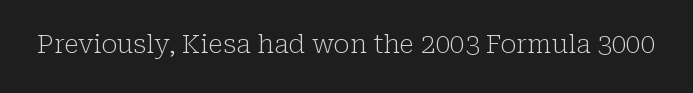
Q: Is the text bold? A: No.
Q: Is the text italic (slanted)? A: No, it is upright.
Q: Is the text underlined? A: No.
Q: Is the spacing between letters normal or unusually wide? A: Normal.
